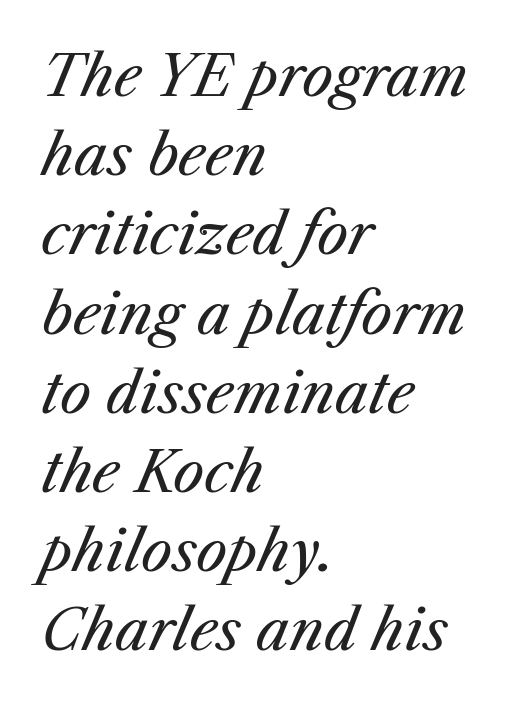
Q: Is the text bold? A: No.
Q: Is the text italic (slanted)? A: Yes, it leans right by about 25 degrees.
Q: Is the text underlined? A: No.
Q: How is the paragraph aligned? A: Left-aligned.
Q: Is the spacing between letters normal or unusually wide? A: Normal.
Q: Is the spacing between lines tight, normal or loose? A: Normal.
Q: Width (condensed, normal, or wide)? A: Normal.
Q: Stroke contrast? A: Medium.
Q: x-height? A: Medium.
Q: Monospaced? A: No.
